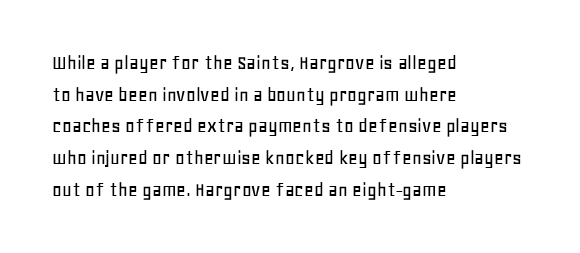
The image shows 21 px text type, upright; set left-aligned, normal line spacing (1.51x), normal letter spacing, not underlined.
